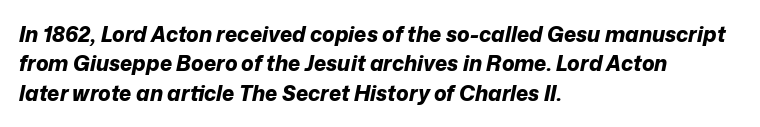
Which margin do the lines hug? The left one — the right edge is uneven. Compared with an ordinary text face, these strokes are far heavier — a full bold. Compared with typical paragraphs, the rows here are spaced about the same. The letters sit at their default tracking, neither squeezed nor spread.
